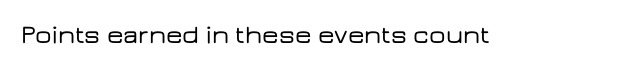
Is there any slant? The stems are plumb. Descenders are the only things crossing below the line. The line texture is even and compact thanks to regular tracking.
